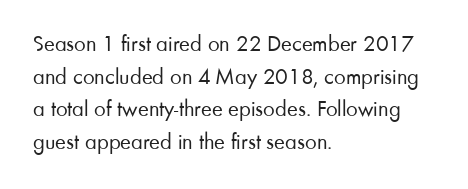
{"italic": "no", "bold": "no", "underline": "no", "align": "left", "line_spacing": "normal", "line_spacing_ratio": 1.42, "letter_spacing": "normal", "letter_spacing_em": 0.0, "glyph_px": 23}
